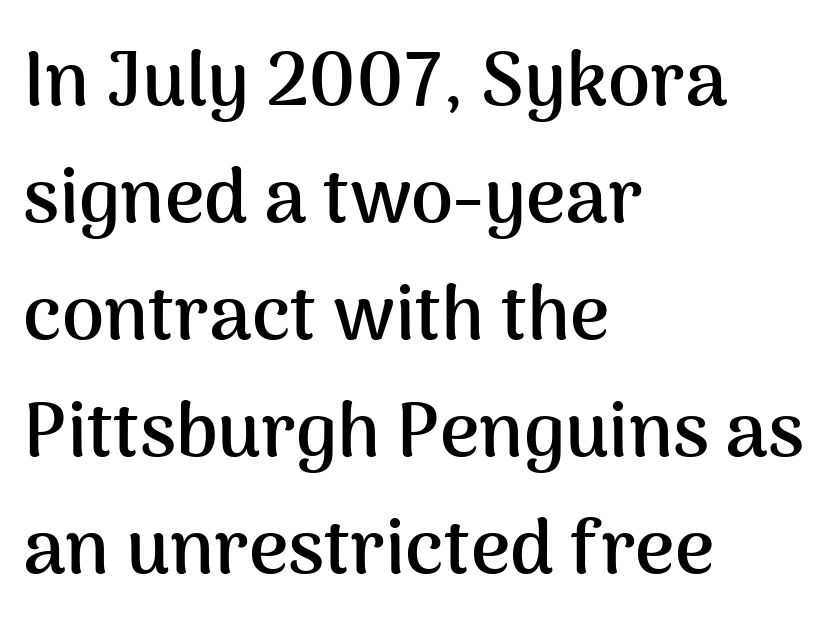
Weight check: bold — yes, fully. The type is set solid horizontally, with unmodified tracking. Note the varied advance widths — an 'i' is clearly narrower than an 'm'. The paragraph shown leans on its left margin. Ascenders rise straight up at ninety degrees.
